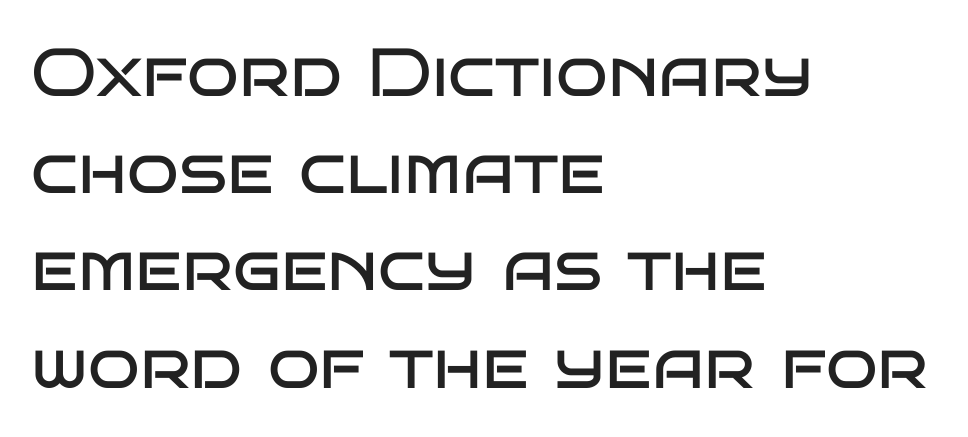
Spacing between characters is what you'd get straight out of the box. A student would call this left alignment; a typographer would say flush left, rag right. Each new line begins a customary step beneath the previous one. This is the regular roman posture of the typeface. The space beneath each line is pristine and unruled.
